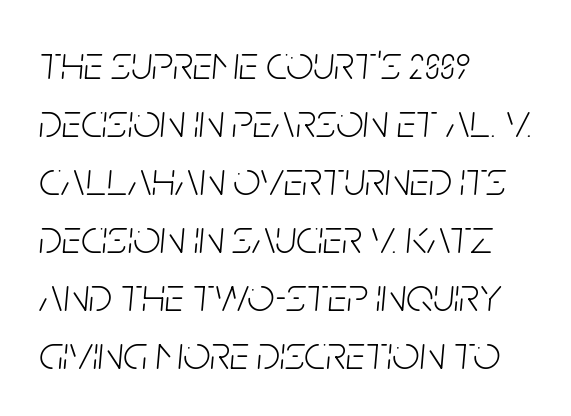
{"italic": "yes", "lean": "right", "slant_degrees": 5, "bold": "no", "weight": "light", "width": "condensed", "stroke_contrast": "low", "x_height": "large", "monospaced": "no", "underline": "no", "align": "left", "line_spacing_ratio": 1.21, "letter_spacing": "normal", "letter_spacing_em": 0.0, "glyph_px": 48}
